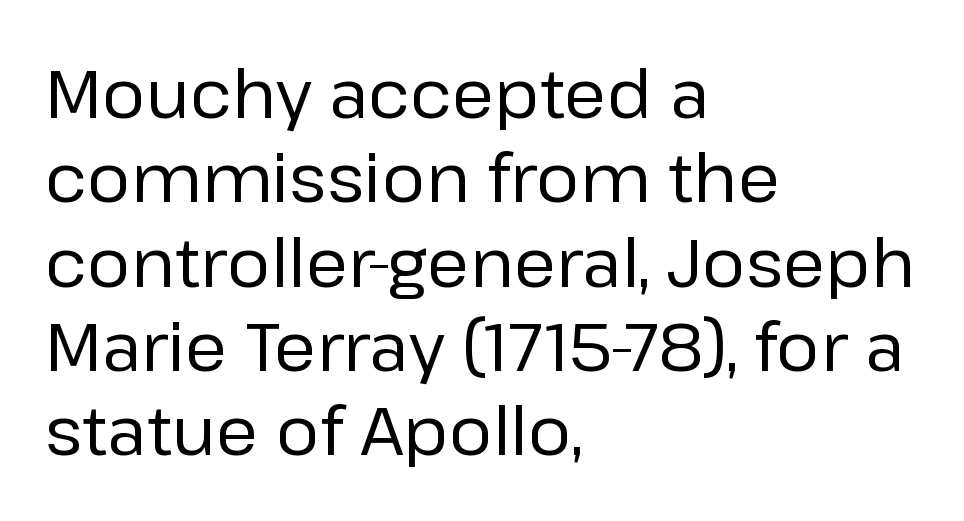
The image shows 68 px regular-weight sans-serif type, upright; set left-aligned, line spacing 1.24x, normal letter spacing, not underlined; low stroke contrast and a medium x-height.
